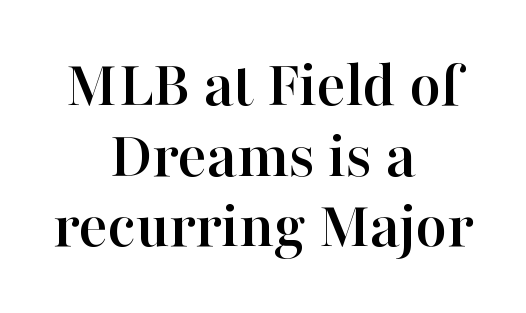
Q: Is the text italic (slanted)? A: No, it is upright.
Q: Is the typeface a serif or a sans-serif typeface? A: Serif.
Q: Is the text underlined? A: No.
Q: How is the paragraph aligned? A: Centered.
Q: Is the spacing between letters normal or unusually wide? A: Normal.
Q: Is the spacing between lines tight, normal or loose? A: Tight.
Q: Width (condensed, normal, or wide)? A: Normal.
Q: Stroke contrast? A: High.
Q: x-height? A: Medium.
Q: Monospaced? A: No.
